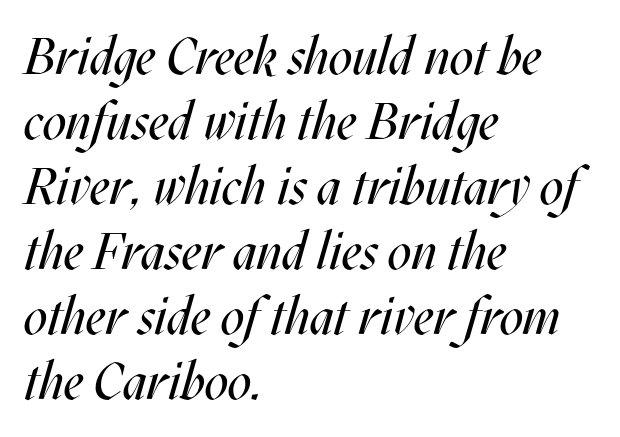
Is there much room between lines? A standard amount, neither cramped nor airy. Has an underline been added? It has not. The setting favours the left margin, as ordinary paragraphs usually do. Note the varied advance widths — an 'i' is clearly narrower than an 'm'. No extra tracking has been applied to these lines.
